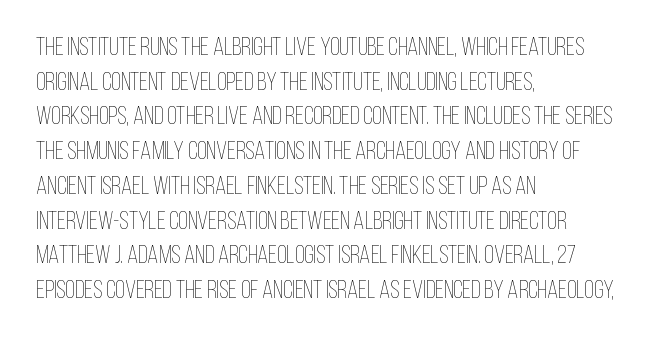
{"italic": "no", "bold": "no", "underline": "no", "align": "left", "line_spacing": "normal", "line_spacing_ratio": 1.39, "letter_spacing": "normal", "letter_spacing_em": 0.0, "glyph_px": 25}
